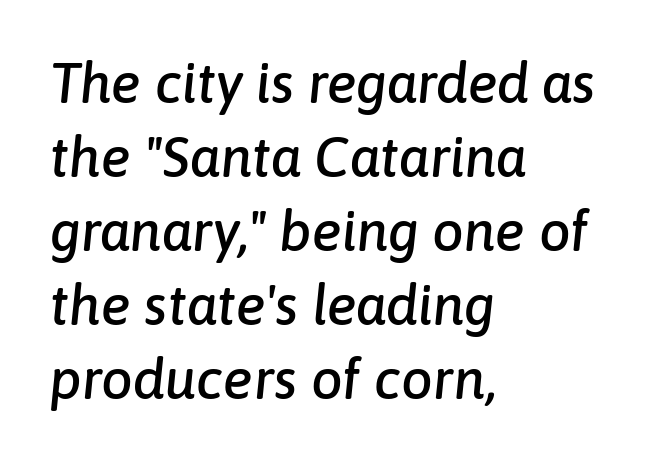
This sample is left-justified, so line endings fall wherever the words run out. Each letter keeps its own natural width here, so spacing adapts to shape. Characters are canted at an angle relative to the baseline's perpendicular. Descenders hang freely into open space. Observe the ordinary spacing: letters are neighbours, not strangers.
